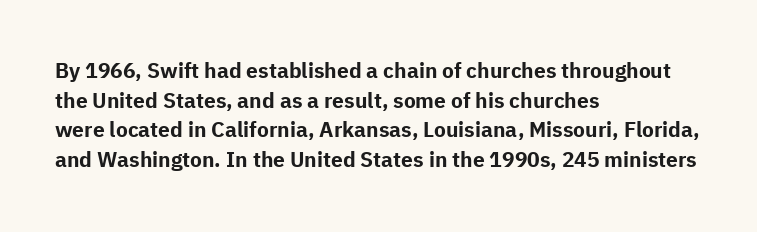
The image shows 21 px bold type, upright; set left-aligned, normal line spacing (1.41x), normal letter spacing, not underlined.
